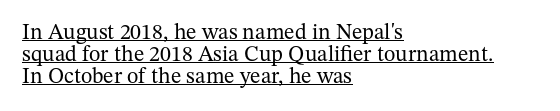
{"italic": "no", "bold": "no", "underline": "yes", "align": "left", "line_spacing": "tight", "line_spacing_ratio": 0.99, "letter_spacing": "normal", "letter_spacing_em": 0.0, "glyph_px": 22}
